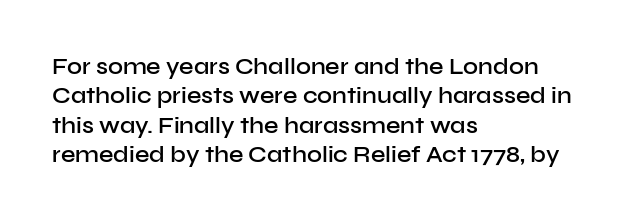
The image shows 23 px text type, upright; set left-aligned, normal line spacing (1.28x), normal letter spacing, not underlined.
